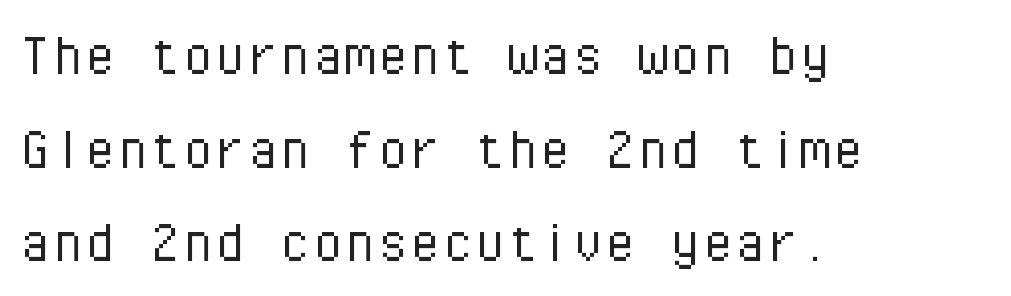
The image shows 65 px light sans-serif type, upright, monospaced; set left-aligned, normal line spacing (1.44x), normal letter spacing, not underlined; low stroke contrast and a medium x-height.
